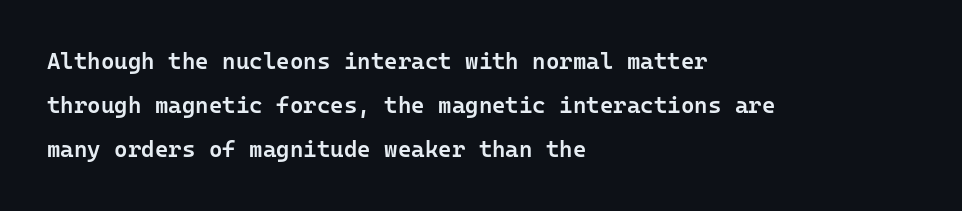
The image shows 23 px text type, upright; set left-aligned, loose line spacing (1.92x), normal letter spacing, not underlined.
